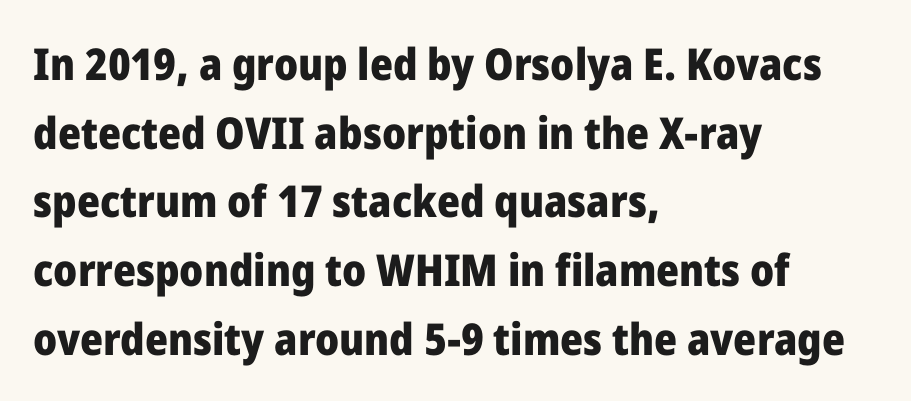
Q: Is the text bold? A: Yes.
Q: Is the text italic (slanted)? A: No, it is upright.
Q: Is the typeface a serif or a sans-serif typeface? A: Sans-serif.
Q: Is the text underlined? A: No.
Q: How is the paragraph aligned? A: Left-aligned.
Q: Is the spacing between letters normal or unusually wide? A: Normal.
Q: Is the spacing between lines tight, normal or loose? A: Normal.
Q: Width (condensed, normal, or wide)? A: Normal.
Q: Stroke contrast? A: Low.
Q: x-height? A: Medium.
Q: Monospaced? A: No.
